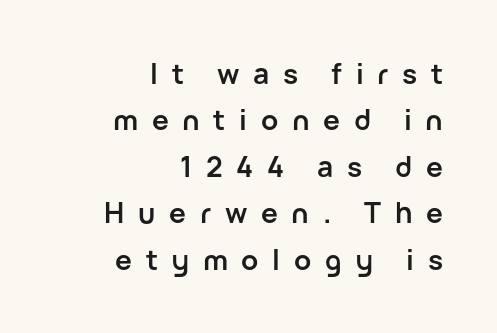
{"serif": "no", "italic": "no", "bold": "yes", "weight": "semibold", "width": "normal", "stroke_contrast": "low", "x_height": "medium", "monospaced": "no", "underline": "no", "align": "right", "line_spacing": "normal", "line_spacing_ratio": 1.66, "letter_spacing": "wide", "letter_spacing_em": 0.49, "glyph_px": 28}
